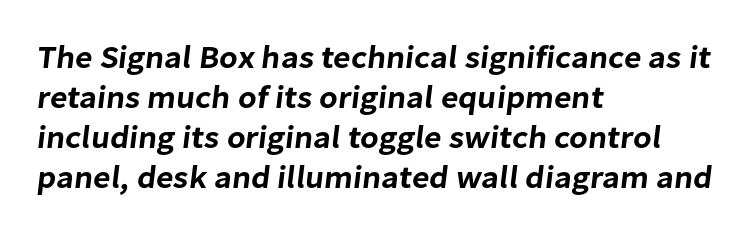
Varying glyph widths throughout — classic text-font behaviour. This rendering features lettering with no underline. The font family rendered here belongs to the sans-serif group. Tracking value appears to be zero — textbook default spacing. Regarding leading, the lines here are spaced in the standard way. Each line starts at the same left margin while the right side varies.
